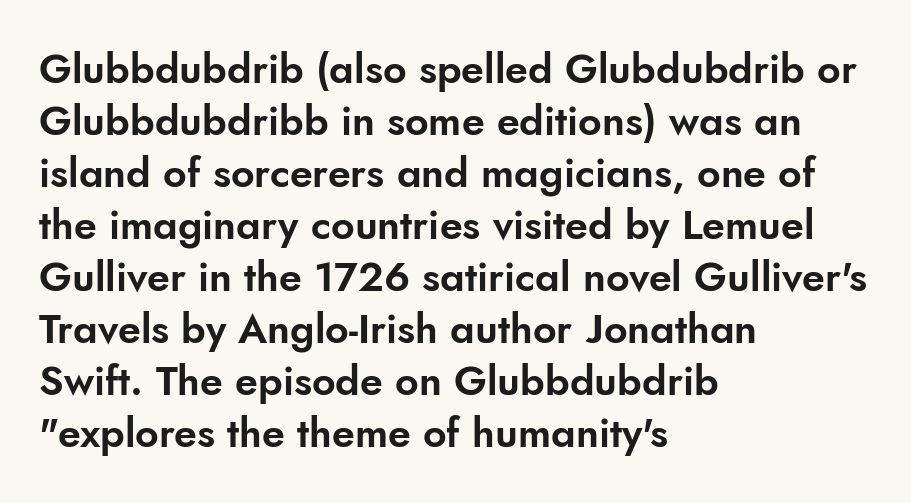
Notice how the stems are strictly vertical — no italics here. The compositor pushed each line to the left boundary. Classification — sans serif. A typesetter would call this leading conventional body-copy spacing. These lines are rendered in a variable-pitch font. The baseline area is clear.
